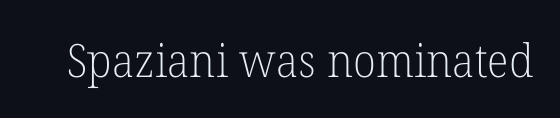
{"serif": "yes", "italic": "no", "bold": "no", "weight": "light", "width": "normal", "stroke_contrast": "low", "x_height": "medium", "monospaced": "no", "underline": "no", "letter_spacing": "normal", "letter_spacing_em": 0.0, "glyph_px": 46}
